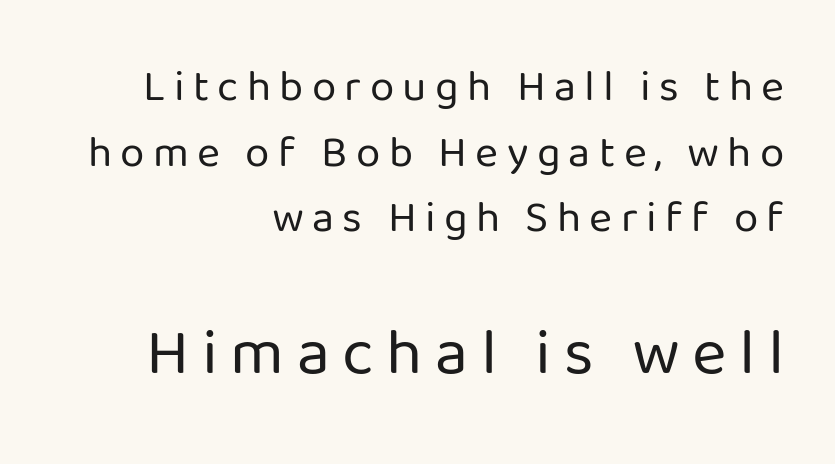
Top chunk: small. Bottom chunk: large. Does the copy run flush right? Yes — the right margin is perfectly even. The typeface chosen for these lines omits serifs. Compared with a typical body face, this is equally light or lighter still. Here the designer chose a conventional face with non-uniform glyph widths. Check under the words: just untouched page.
